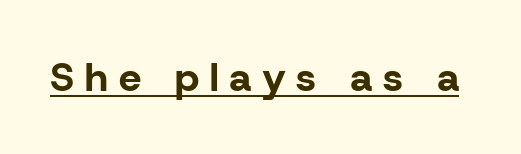
{"serif": "no", "italic": "no", "bold": "yes", "weight": "bold", "width": "normal", "stroke_contrast": "low", "x_height": "medium", "monospaced": "no", "underline": "yes", "letter_spacing": "wide", "letter_spacing_em": 0.27, "glyph_px": 40}
